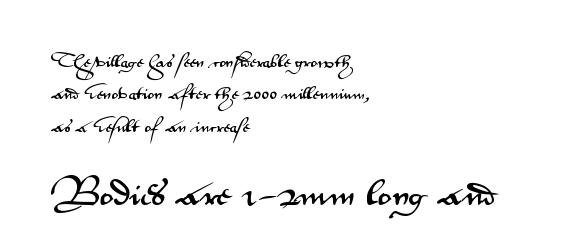
{"serif": "no", "width": "wide", "stroke_contrast": "medium", "x_height": "small", "monospaced": "no", "underline": "no", "align": "left", "line_spacing": "loose", "line_spacing_ratio": 2.31, "letter_spacing": "normal", "letter_spacing_em": 0.0, "larger_block": "second", "size_ratio": 2.07, "glyph_px": 29}
